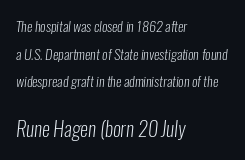
{"bold": "no", "underline": "no", "align": "left", "line_spacing": "loose", "line_spacing_ratio": 1.98, "letter_spacing": "normal", "letter_spacing_em": 0.0, "larger_block": "second", "size_ratio": 1.43, "glyph_px": 20}
